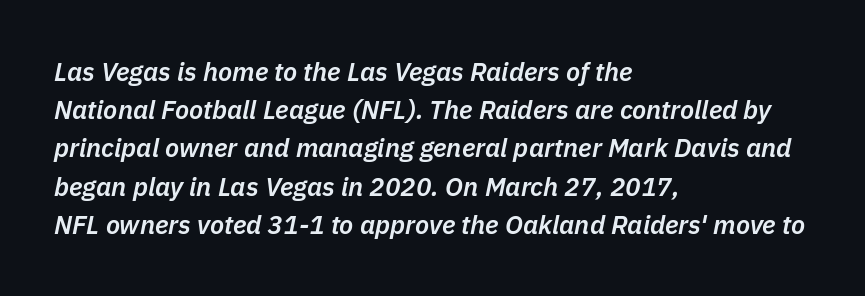
The image shows 26 px text type, italic (leaning right); set left-aligned, normal line spacing (1.47x), normal letter spacing, not underlined.
